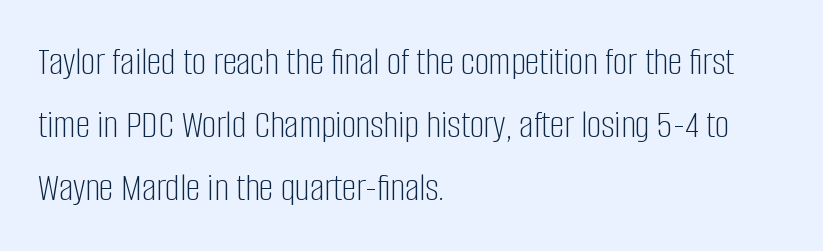
Q: Is the text bold? A: No.
Q: Is the text italic (slanted)? A: No, it is upright.
Q: Is the typeface a serif or a sans-serif typeface? A: Sans-serif.
Q: Is the text underlined? A: No.
Q: How is the paragraph aligned? A: Left-aligned.
Q: Is the spacing between letters normal or unusually wide? A: Normal.
Q: Is the spacing between lines tight, normal or loose? A: Normal.
Q: Width (condensed, normal, or wide)? A: Condensed.
Q: Stroke contrast? A: Low.
Q: x-height? A: Large.
Q: Monospaced? A: No.
